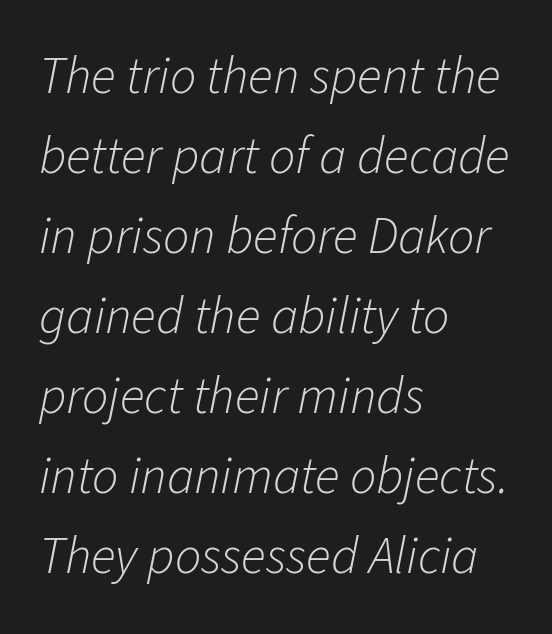
Stroke thickness stays within the range of a standard reading face or lighter. The rag falls on the right side of this text block. This is oblique type, the kind used for emphasis or titles. A typesetter would call this leading conventional body-copy spacing. Descenders are the only things crossing below the line. Character widths vary here, with narrow letters taking less room than wide ones.
